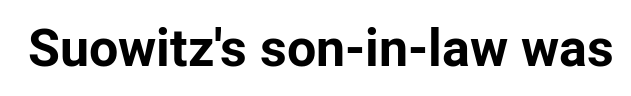
{"serif": "no", "italic": "no", "bold": "yes", "weight": "bold", "width": "normal", "stroke_contrast": "low", "x_height": "medium", "monospaced": "no", "underline": "no", "letter_spacing": "normal", "letter_spacing_em": 0.0, "glyph_px": 52}
